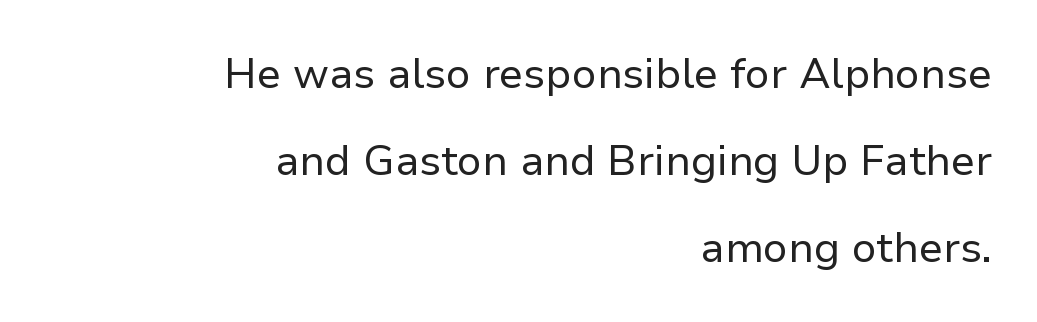
Characters follow at the spacing the type designer built in. Note: no serifs on the glyphs. Typeset ragged left — the right edge is the straight one. Is this a fixed-width face? No — the glyphs have proportional, varying widths. A light-to-regular cut is what we see here.
